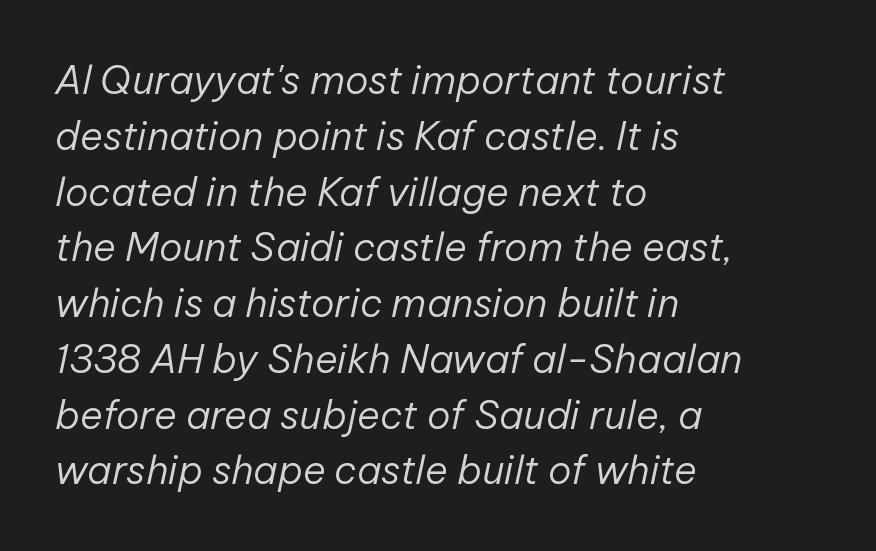
{"italic": "yes", "lean": "right", "slant_degrees": 12, "bold": "no", "weight": "regular", "width": "normal", "stroke_contrast": "low", "x_height": "medium", "monospaced": "no", "underline": "no", "align": "left", "line_spacing": "normal", "line_spacing_ratio": 1.43, "letter_spacing": "normal", "letter_spacing_em": 0.0, "glyph_px": 39}
